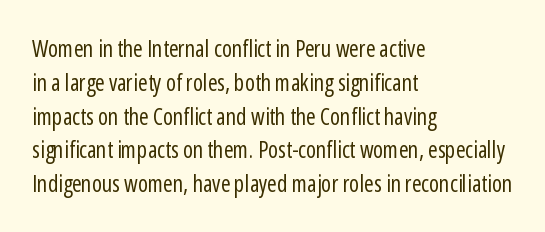
The image shows 23 px text type, upright; set left-aligned, normal line spacing (1.47x), normal letter spacing, not underlined.
